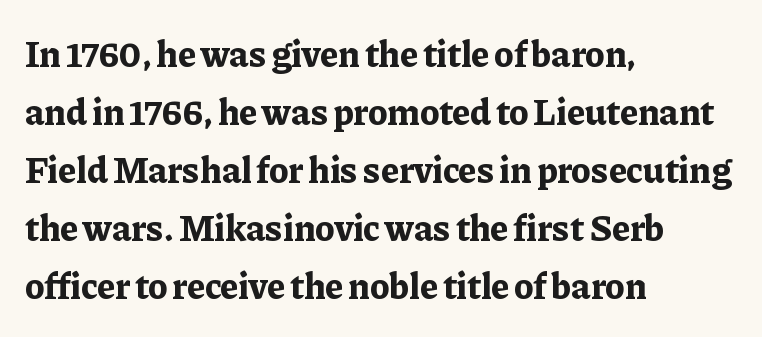
Q: Is the text bold? A: Yes.
Q: Is the text italic (slanted)? A: No, it is upright.
Q: Is the typeface a serif or a sans-serif typeface? A: Serif.
Q: Is the text underlined? A: No.
Q: How is the paragraph aligned? A: Left-aligned.
Q: Is the spacing between letters normal or unusually wide? A: Normal.
Q: Is the spacing between lines tight, normal or loose? A: Normal.
Q: Width (condensed, normal, or wide)? A: Normal.
Q: Stroke contrast? A: Low.
Q: x-height? A: Medium.
Q: Monospaced? A: No.
